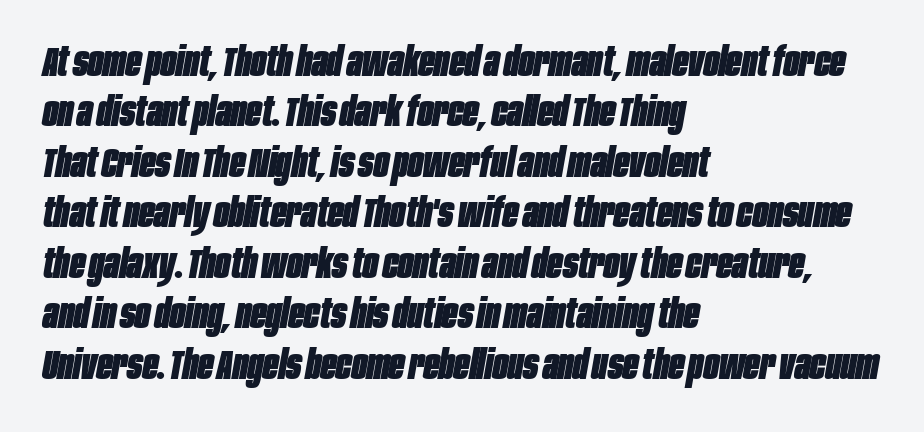
Q: Is the text bold? A: Yes.
Q: Is the text italic (slanted)? A: Yes, it leans right by about 10 degrees.
Q: Is the text underlined? A: No.
Q: How is the paragraph aligned? A: Left-aligned.
Q: Is the spacing between letters normal or unusually wide? A: Normal.
Q: Width (condensed, normal, or wide)? A: Condensed.
Q: Stroke contrast? A: Low.
Q: x-height? A: Large.
Q: Monospaced? A: No.
